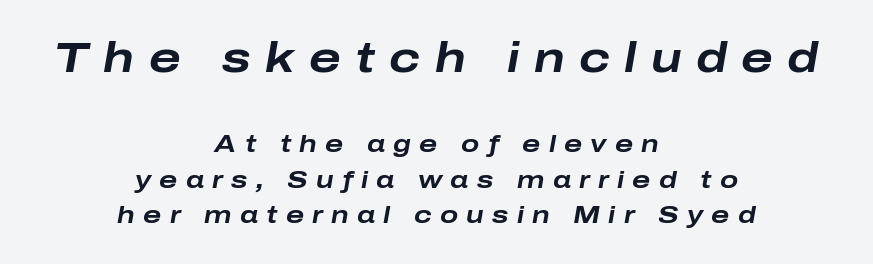
Q: Is the text bold? A: Yes.
Q: Is the text italic (slanted)? A: Yes, it leans right by about 10 degrees.
Q: Is the text underlined? A: No.
Q: How is the paragraph aligned? A: Centered.
Q: Is the spacing between letters normal or unusually wide? A: Unusually wide.
Q: Is the spacing between lines tight, normal or loose? A: Normal.
Q: Which block of text is set in a larger size, the first (top) or the second (bottom)? A: The first (top) one.
Q: Width (condensed, normal, or wide)? A: Wide.
Q: Stroke contrast? A: Low.
Q: x-height? A: Medium.
Q: Monospaced? A: No.
